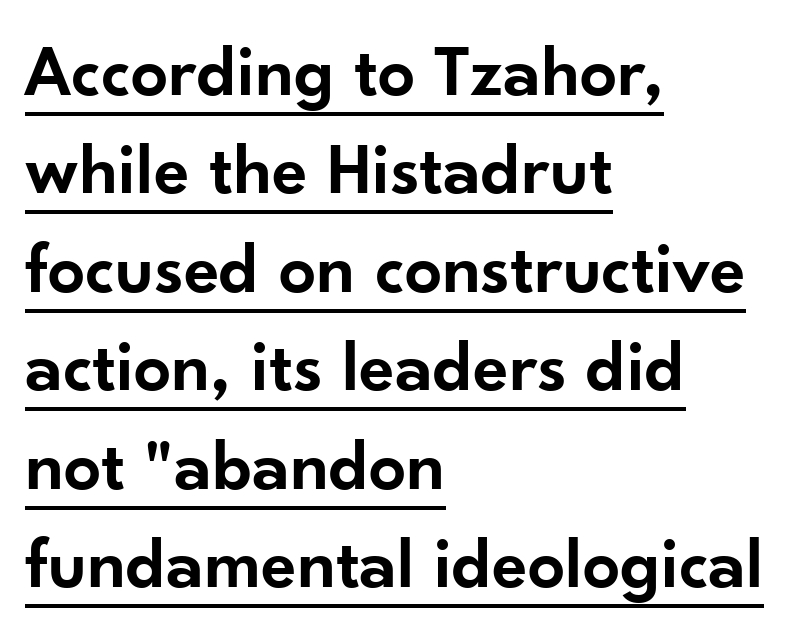
{"serif": "no", "italic": "no", "bold": "semi", "weight": "semibold", "width": "normal", "stroke_contrast": "low", "x_height": "small", "monospaced": "no", "underline": "yes", "align": "left", "line_spacing": "normal", "line_spacing_ratio": 1.33, "letter_spacing": "normal", "letter_spacing_em": 0.0, "glyph_px": 74}
